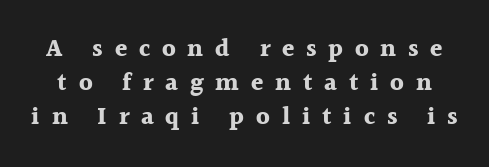
The image shows 25 px bold type, upright; set normal line spacing (1.36x), unusually wide letter spacing (+0.47 em), not underlined.
